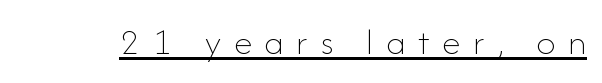
Q: Is the text bold? A: No.
Q: Is the text italic (slanted)? A: No, it is upright.
Q: Is the text underlined? A: Yes.
Q: Is the spacing between letters normal or unusually wide? A: Unusually wide.
Q: Width (condensed, normal, or wide)? A: Normal.
Q: Stroke contrast? A: Low.
Q: x-height? A: Small.
Q: Monospaced? A: No.
